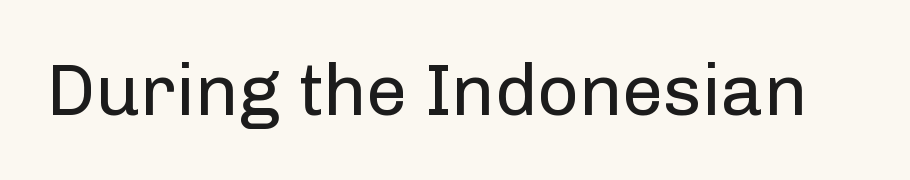
The image shows 73 px regular-weight sans-serif type, upright; set normal letter spacing, not underlined; low stroke contrast and a medium x-height.
